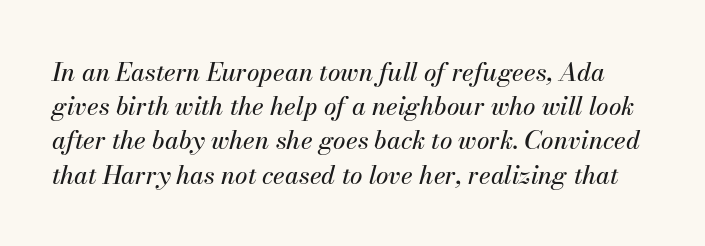
Q: Is the text italic (slanted)? A: Yes, it leans right by about 13 degrees.
Q: Is the text underlined? A: No.
Q: Is the spacing between letters normal or unusually wide? A: Normal.
Q: Is the spacing between lines tight, normal or loose? A: Normal.
